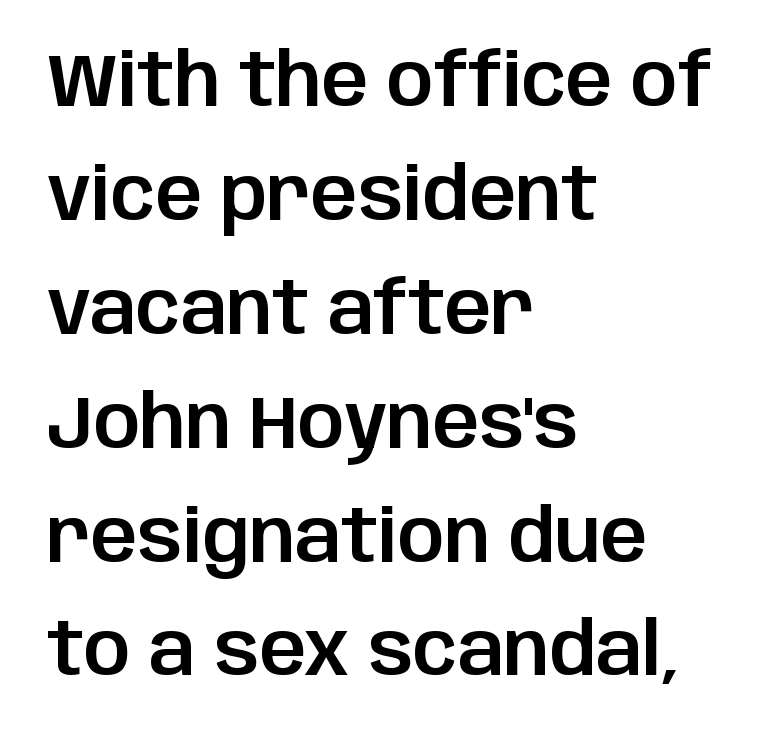
The image shows 73 px sans-serif type, upright; set left-aligned, normal line spacing (1.56x), normal letter spacing, not underlined; low stroke contrast and a large x-height.
